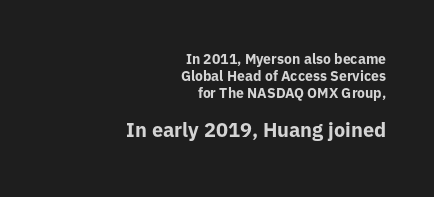
{"italic": "no", "bold": "yes", "underline": "no", "align": "right", "line_spacing_ratio": 1.2, "letter_spacing": "normal", "letter_spacing_em": 0.0, "larger_block": "second", "size_ratio": 1.43, "glyph_px": 20}
